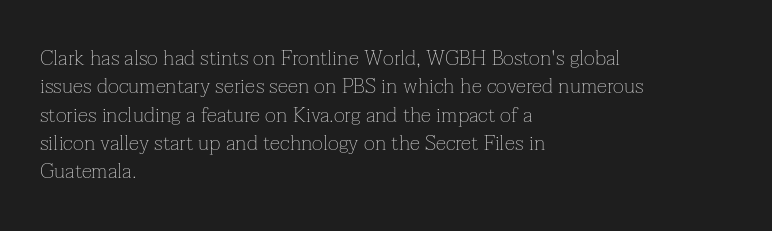
Evenly set lines give the paragraph a standard silhouette. Students, note that the glyphs here touch the page at normal intervals. In terms of posture, this sample is upright. Typeset ragged right — the left edge is the straight one.
